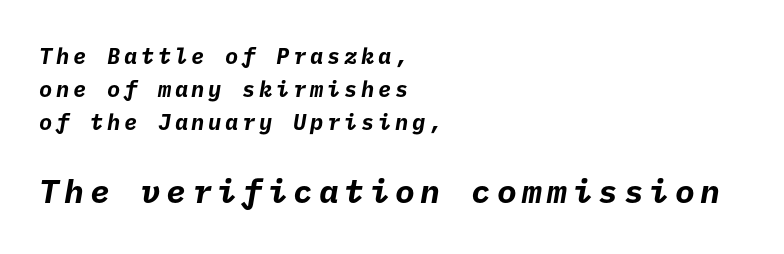
The image shows 33 px bold sans-serif type; set left-aligned, normal line spacing (1.51x), not underlined; the second (bottom) block is 1.5x larger; low stroke contrast and a medium x-height.
